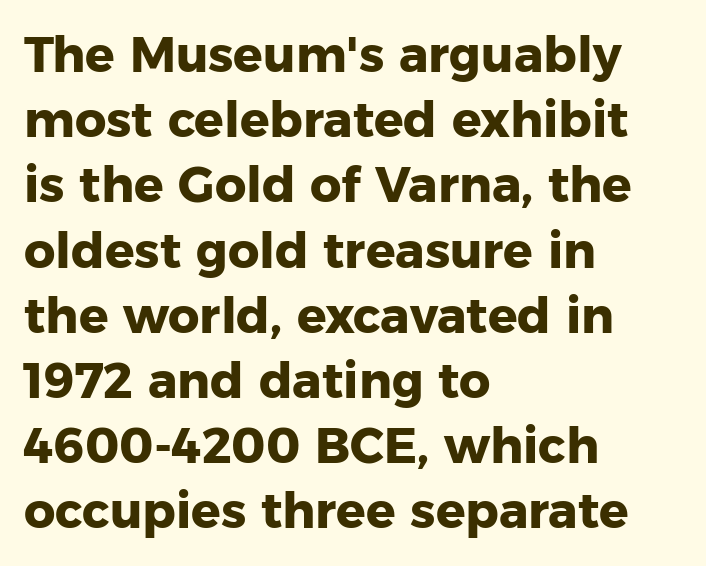
{"serif": "no", "italic": "no", "bold": "yes", "weight": "heavy", "width": "normal", "stroke_contrast": "low", "x_height": "medium", "monospaced": "no", "underline": "no", "align": "left", "line_spacing": "normal", "line_spacing_ratio": 1.33, "letter_spacing": "normal", "letter_spacing_em": 0.0, "glyph_px": 49}
